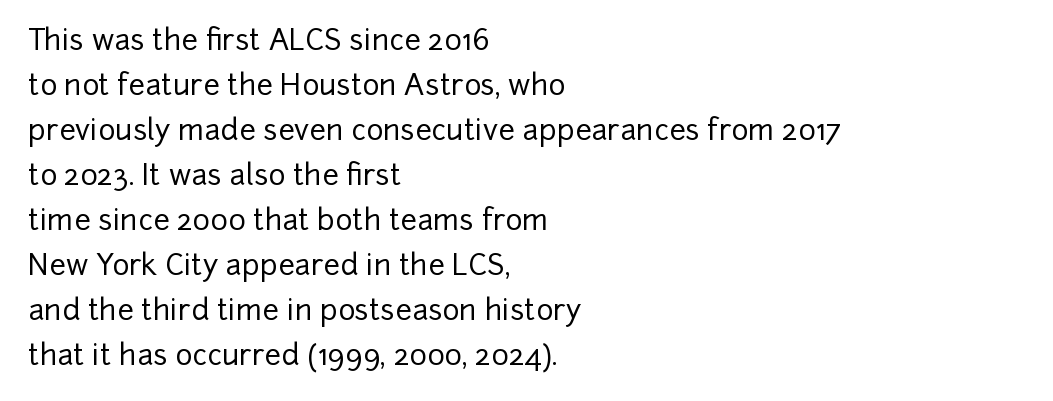
The image shows 29 px sans-serif type, upright; set left-aligned, normal line spacing (1.55x), normal letter spacing, not underlined; low stroke contrast and a medium x-height.
